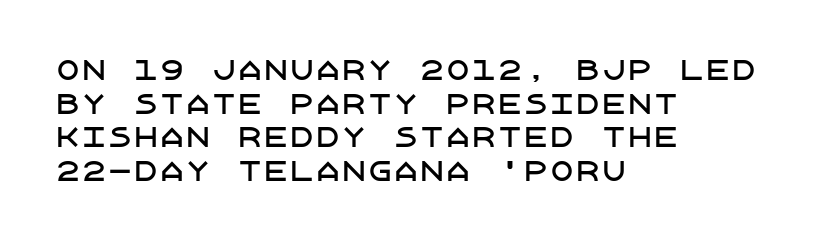
Q: Is the text italic (slanted)? A: No, it is upright.
Q: Is the text underlined? A: No.
Q: How is the paragraph aligned? A: Left-aligned.
Q: Is the spacing between letters normal or unusually wide? A: Normal.
Q: Is the spacing between lines tight, normal or loose? A: Normal.
